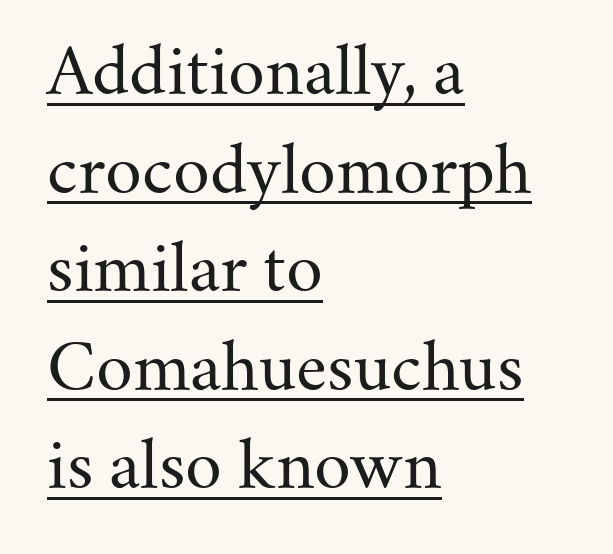
{"serif": "yes", "italic": "no", "bold": "no", "weight": "regular", "width": "normal", "stroke_contrast": "medium", "x_height": "small", "monospaced": "no", "underline": "yes", "align": "left", "line_spacing": "normal", "line_spacing_ratio": 1.54, "letter_spacing": "normal", "letter_spacing_em": 0.0, "glyph_px": 64}
